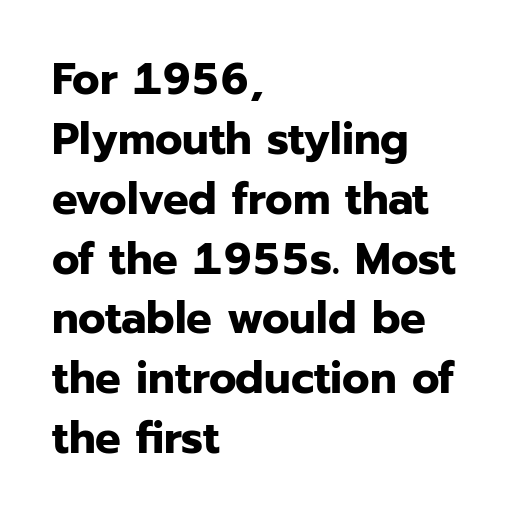
Q: Is the text bold? A: Yes.
Q: Is the text italic (slanted)? A: No, it is upright.
Q: Is the typeface a serif or a sans-serif typeface? A: Sans-serif.
Q: Is the text underlined? A: No.
Q: How is the paragraph aligned? A: Left-aligned.
Q: Is the spacing between letters normal or unusually wide? A: Normal.
Q: Is the spacing between lines tight, normal or loose? A: Normal.
Q: Width (condensed, normal, or wide)? A: Normal.
Q: Stroke contrast? A: Low.
Q: x-height? A: Medium.
Q: Monospaced? A: No.
